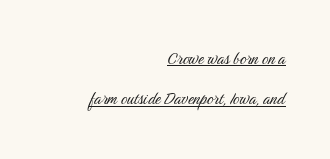
The image shows 20 px text type; set right-aligned, loose line spacing (2.02x), normal letter spacing, underlined.
